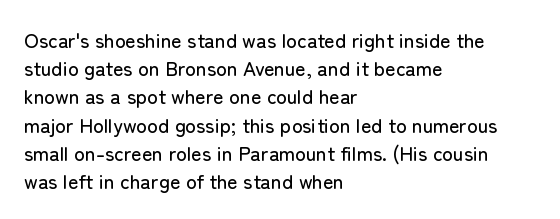
{"italic": "no", "underline": "no", "align": "left", "line_spacing": "normal", "line_spacing_ratio": 1.41, "letter_spacing": "normal", "letter_spacing_em": 0.0, "glyph_px": 20}
